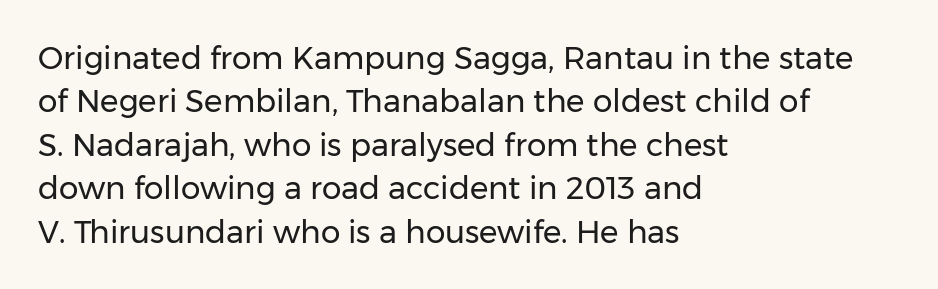
Q: Is the text bold? A: No.
Q: Is the text italic (slanted)? A: No, it is upright.
Q: Is the typeface a serif or a sans-serif typeface? A: Sans-serif.
Q: Is the text underlined? A: No.
Q: How is the paragraph aligned? A: Left-aligned.
Q: Is the spacing between letters normal or unusually wide? A: Normal.
Q: Is the spacing between lines tight, normal or loose? A: Normal.
Q: Width (condensed, normal, or wide)? A: Normal.
Q: Stroke contrast? A: Low.
Q: x-height? A: Medium.
Q: Monospaced? A: No.
